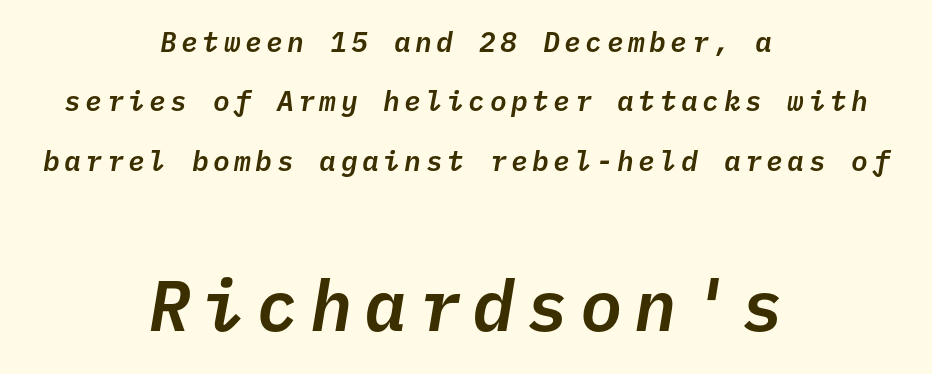
A bare baseline throughout the passage. Here the designer chose a console-style face with uniform glyph widths. Emphasis-style slanted type is in use. Layout note: lines centered. Line spacing here is loose. Typesetter's note — lower block bumped up in size, upper block left smaller.
